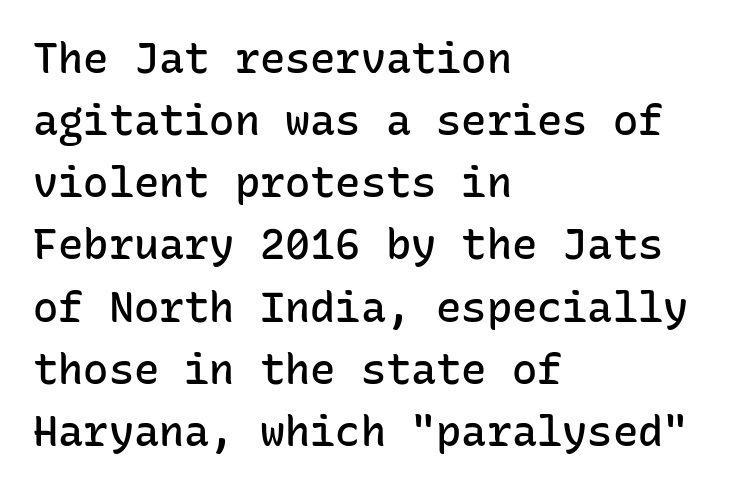
Q: Is the text bold? A: Semi-bold.
Q: Is the text italic (slanted)? A: No, it is upright.
Q: Is the typeface a serif or a sans-serif typeface? A: Sans-serif.
Q: Is the text underlined? A: No.
Q: How is the paragraph aligned? A: Left-aligned.
Q: Is the spacing between letters normal or unusually wide? A: Normal.
Q: Is the spacing between lines tight, normal or loose? A: Normal.
Q: Width (condensed, normal, or wide)? A: Normal.
Q: Stroke contrast? A: Low.
Q: x-height? A: Medium.
Q: Monospaced? A: Yes.
